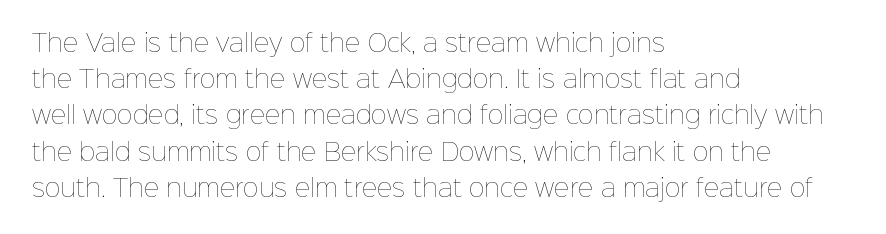
The image shows 24 px text type, upright; set left-aligned, normal line spacing (1.51x), normal letter spacing, not underlined.
